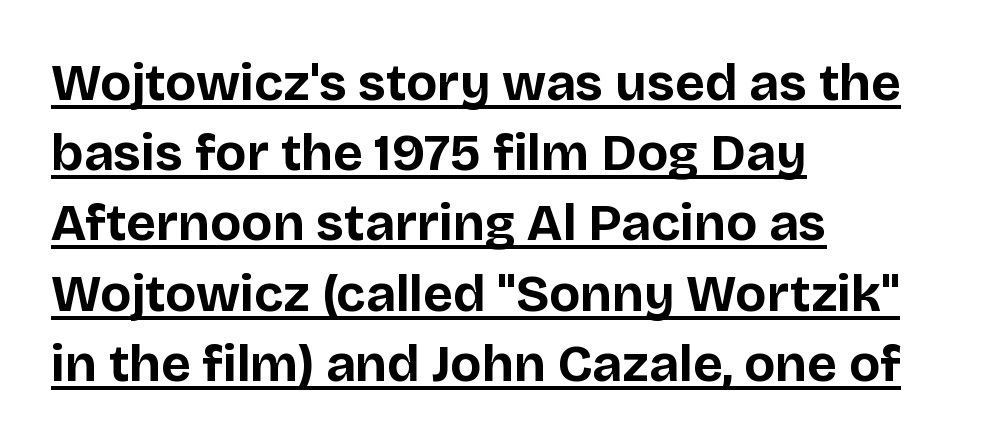
The image shows 52 px bold sans-serif type, upright; set left-aligned, normal line spacing (1.35x), normal letter spacing, underlined; low stroke contrast and a large x-height.
